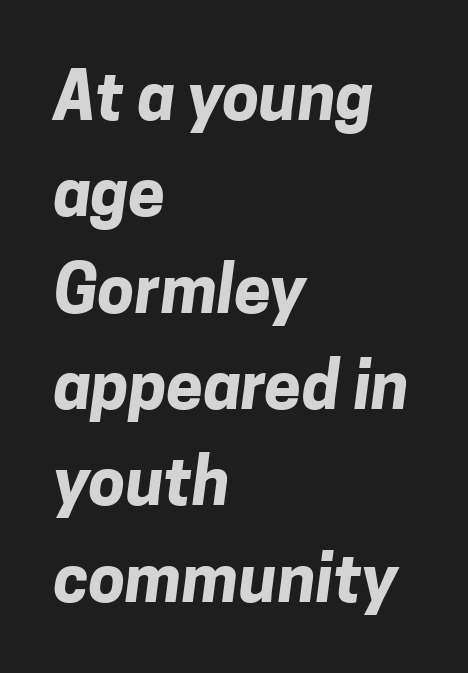
{"serif": "no", "bold": "yes", "weight": "bold", "width": "normal", "stroke_contrast": "low", "x_height": "medium", "monospaced": "no", "underline": "no", "align": "left", "line_spacing": "normal", "line_spacing_ratio": 1.46, "letter_spacing": "normal", "letter_spacing_em": 0.0, "glyph_px": 66}
